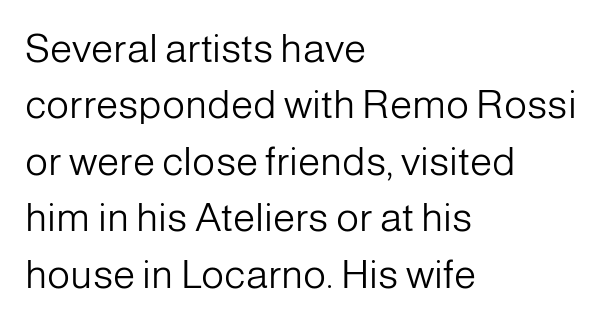
Q: Is the text bold? A: No.
Q: Is the text italic (slanted)? A: No, it is upright.
Q: Is the typeface a serif or a sans-serif typeface? A: Sans-serif.
Q: Is the text underlined? A: No.
Q: How is the paragraph aligned? A: Left-aligned.
Q: Is the spacing between letters normal or unusually wide? A: Normal.
Q: Is the spacing between lines tight, normal or loose? A: Normal.
Q: Width (condensed, normal, or wide)? A: Normal.
Q: Stroke contrast? A: Low.
Q: x-height? A: Medium.
Q: Monospaced? A: No.
